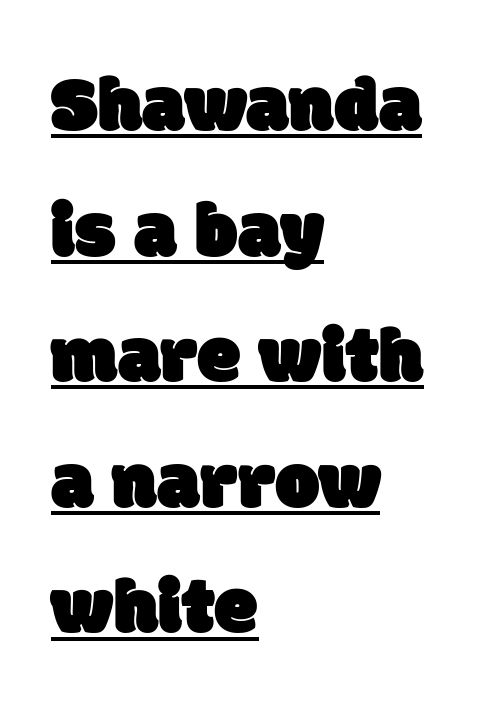
Q: Is the typeface a serif or a sans-serif typeface? A: Sans-serif.
Q: Is the text underlined? A: Yes.
Q: How is the paragraph aligned? A: Left-aligned.
Q: Is the spacing between letters normal or unusually wide? A: Normal.
Q: Is the spacing between lines tight, normal or loose? A: Normal.
Q: Width (condensed, normal, or wide)? A: Normal.
Q: Stroke contrast? A: Low.
Q: x-height? A: Large.
Q: Monospaced? A: No.
